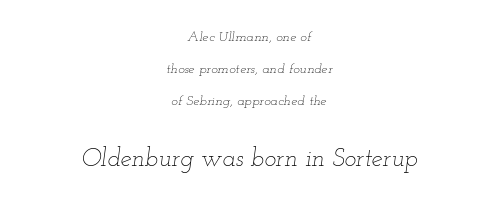
Q: Is the text bold? A: No.
Q: Is the text italic (slanted)? A: Yes, it leans right by about 12 degrees.
Q: Is the text underlined? A: No.
Q: How is the paragraph aligned? A: Centered.
Q: Is the spacing between letters normal or unusually wide? A: Normal.
Q: Is the spacing between lines tight, normal or loose? A: Loose.
Q: Which block of text is set in a larger size, the first (top) or the second (bottom)? A: The second (bottom) one.
